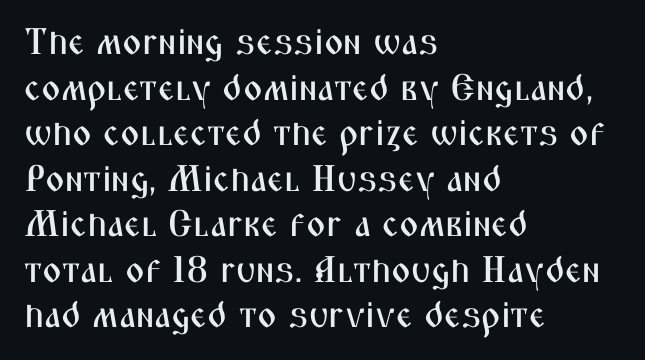
The image shows 37 px condensed sans-serif type, upright; set left-aligned, line spacing 1.23x, normal letter spacing, not underlined; medium stroke contrast and a medium x-height.
